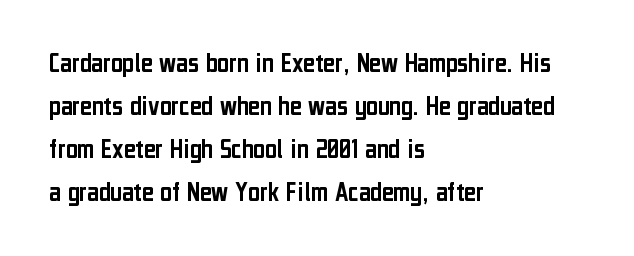
Each letter keeps its own natural width here, so spacing adapts to shape. The gaps between neighbouring characters are ordinary and unremarkable. The strip under each line holds only bare page. These lines stack with their left ends in a neat column. The face used here is a sans, in the tradition of grotesques and geometrics.
